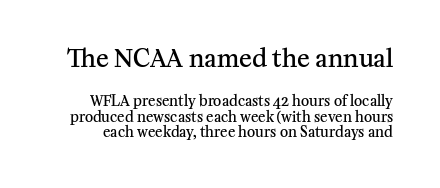
{"italic": "no", "bold": "semi", "underline": "no", "line_spacing": "tight", "line_spacing_ratio": 1.14, "letter_spacing": "normal", "letter_spacing_em": 0.0, "larger_block": "first", "size_ratio": 1.71, "glyph_px": 24}
